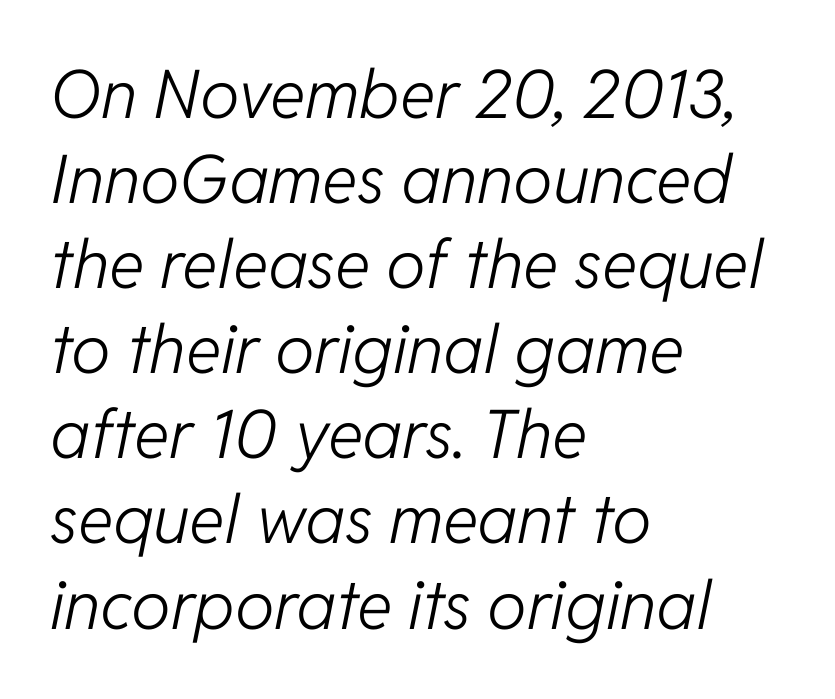
Proportional: the letters do not fall into vertical columns. The line texture is even and compact thanks to regular tracking. Normally led — the rows are evenly, conventionally spaced. Does the lettering tilt? It does — this is italic. Type without underlining.
